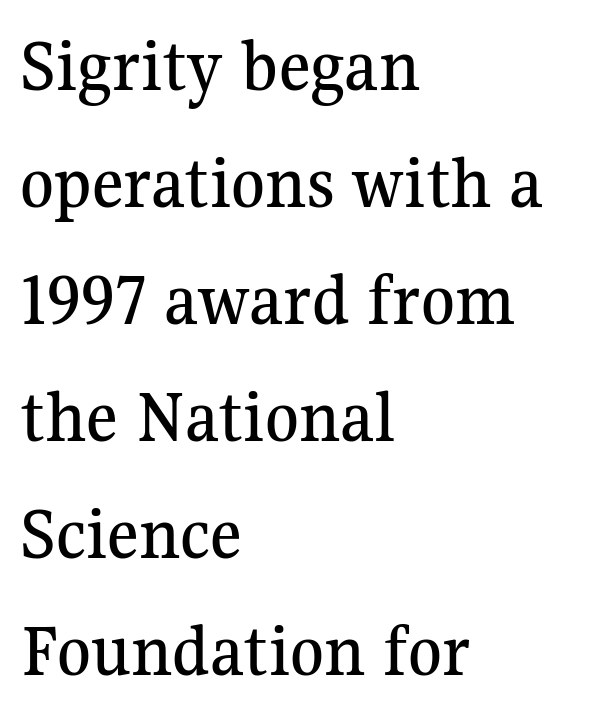
Q: Is the text italic (slanted)? A: No, it is upright.
Q: Is the typeface a serif or a sans-serif typeface? A: Serif.
Q: Is the text underlined? A: No.
Q: How is the paragraph aligned? A: Left-aligned.
Q: Is the spacing between letters normal or unusually wide? A: Normal.
Q: Is the spacing between lines tight, normal or loose? A: Normal.
Q: Width (condensed, normal, or wide)? A: Normal.
Q: Stroke contrast? A: Medium.
Q: x-height? A: Medium.
Q: Monospaced? A: No.
